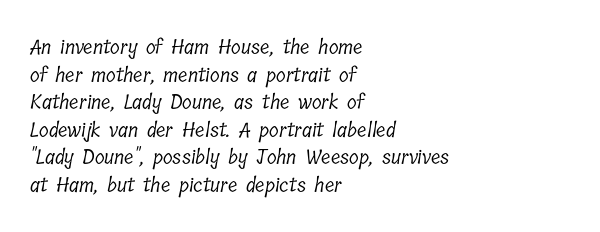
{"bold": "no", "underline": "no", "align": "left", "line_spacing": "normal", "line_spacing_ratio": 1.38, "letter_spacing": "normal", "letter_spacing_em": 0.0, "glyph_px": 20}
